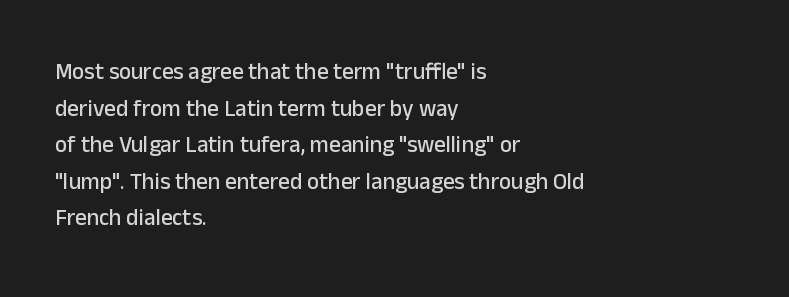
{"italic": "no", "underline": "no", "align": "left", "line_spacing": "normal", "line_spacing_ratio": 1.59, "letter_spacing": "normal", "letter_spacing_em": 0.0, "glyph_px": 23}
